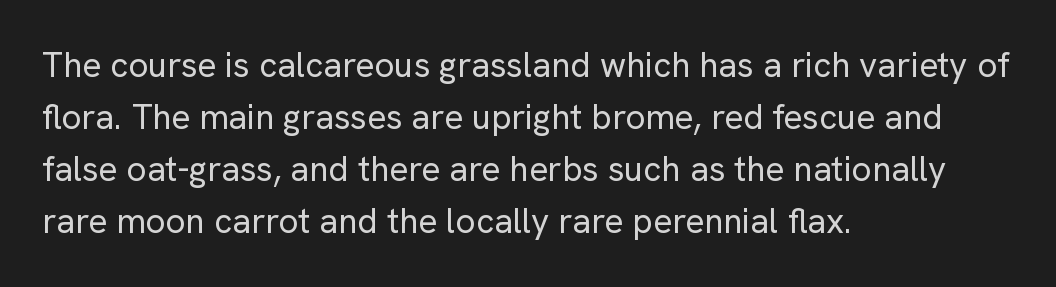
The image shows 35 px regular-weight sans-serif type, upright; set left-aligned, normal line spacing (1.49x), normal letter spacing, not underlined; low stroke contrast and a medium x-height.
